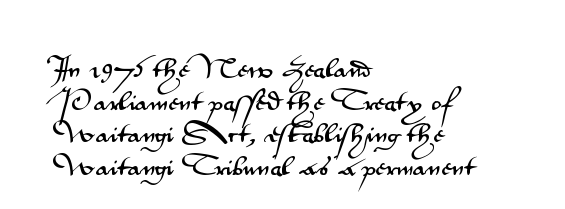
The line-height multiplier appears to be the usual default. This sample uses plain, unmodified letter spacing. No word sits above an underline.
